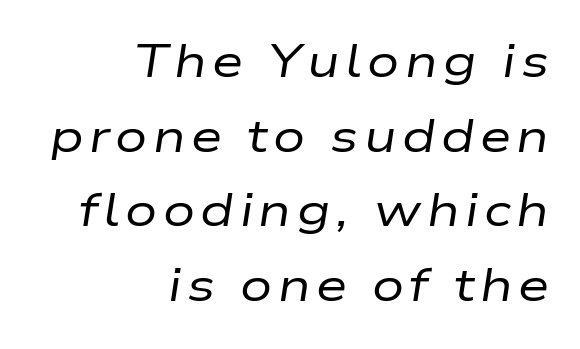
Q: Is the text bold? A: No.
Q: Is the text italic (slanted)? A: Yes, it leans right by about 9 degrees.
Q: Is the text underlined? A: No.
Q: How is the paragraph aligned? A: Right-aligned.
Q: Is the spacing between lines tight, normal or loose? A: Normal.
Q: Width (condensed, normal, or wide)? A: Wide.
Q: Stroke contrast? A: Low.
Q: x-height? A: Medium.
Q: Monospaced? A: No.
